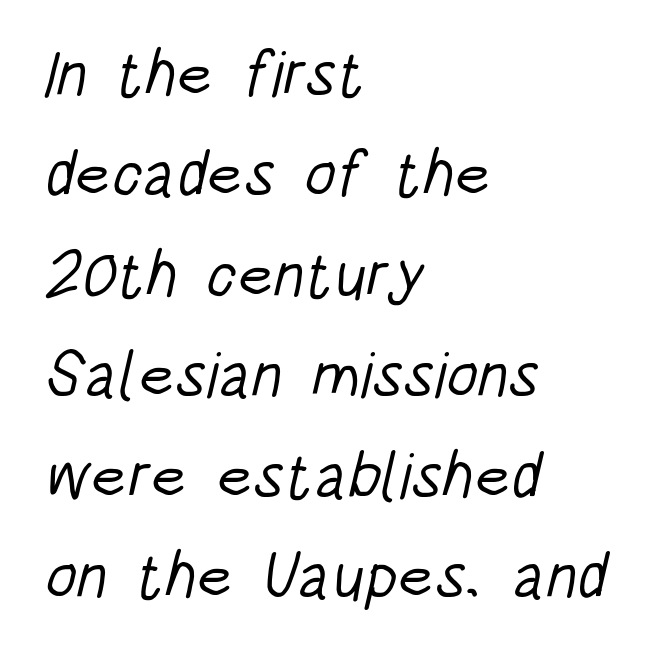
The image shows 64 px light, condensed sans-serif type; set left-aligned, normal line spacing (1.57x), normal letter spacing, not underlined; low stroke contrast and a large x-height.
